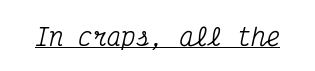
The image shows 24 px text type, italic (leaning right); set normal letter spacing, underlined.
